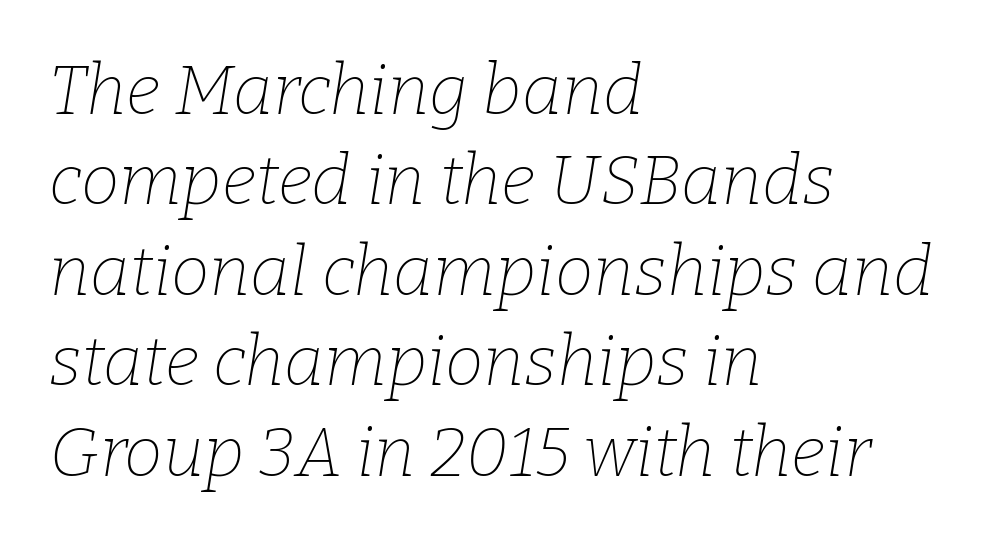
Q: Is the text bold? A: No.
Q: Is the text italic (slanted)? A: Yes, it leans right by about 9 degrees.
Q: Is the typeface a serif or a sans-serif typeface? A: Serif.
Q: Is the text underlined? A: No.
Q: How is the paragraph aligned? A: Left-aligned.
Q: Is the spacing between letters normal or unusually wide? A: Normal.
Q: Is the spacing between lines tight, normal or loose? A: Normal.
Q: Width (condensed, normal, or wide)? A: Normal.
Q: Stroke contrast? A: Low.
Q: x-height? A: Medium.
Q: Monospaced? A: No.
